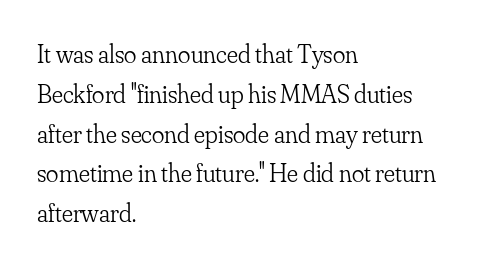
Nobody touched the tracking dial on this one. Line starts are locked; line ends wander. The block of text has a typical density, with ordinary space between rows. The glyphs are unaccompanied by any horizontal stroke below them. Notice how the stems are strictly vertical — no italics here. These glyphs show unthickened strokes, regular width or finer.
